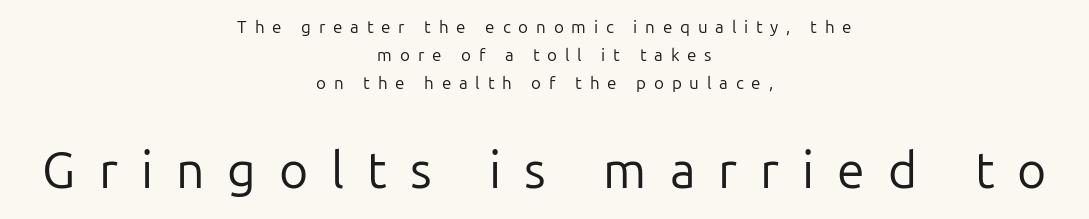
The face used here is rendered with a markedly widened letterfit. The rag falls on both sides of this text block equally. Summary of weight: not heavy and not bold. Font category for this specimen: sans-serif. Note the varied advance widths — an 'i' is clearly narrower than an 'm'. The letters stand straight up with perfectly vertical stems.
